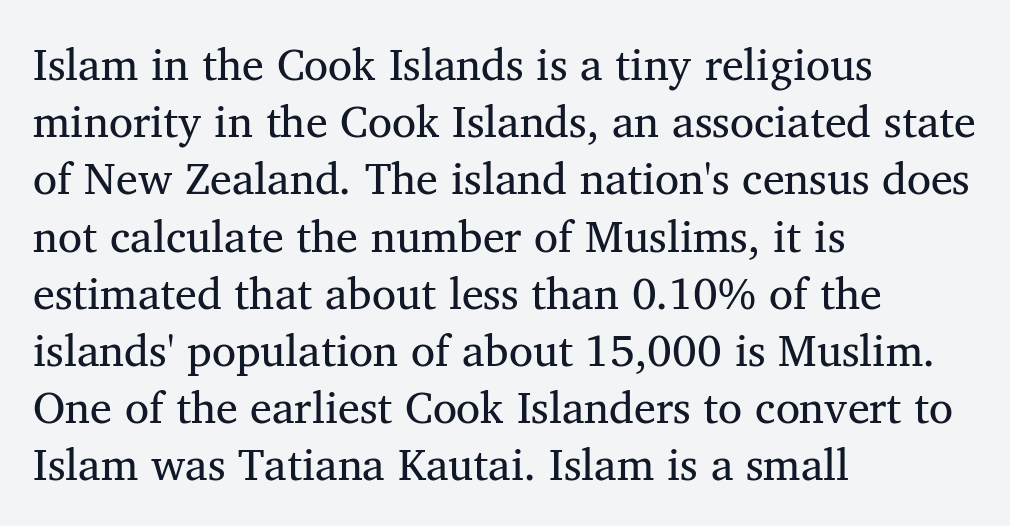
The image shows 44 px regular-weight serif type; set left-aligned, normal line spacing (1.3x), normal letter spacing, not underlined; medium stroke contrast and a medium x-height.
